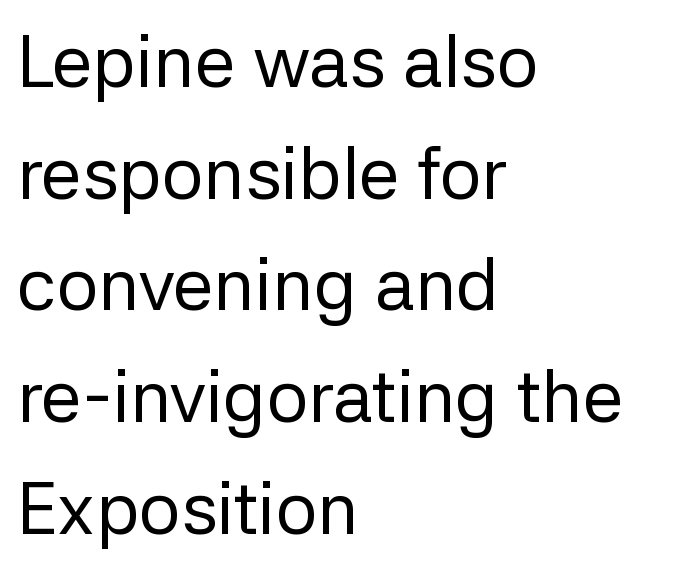
Q: Is the text bold? A: No.
Q: Is the text italic (slanted)? A: No, it is upright.
Q: Is the typeface a serif or a sans-serif typeface? A: Sans-serif.
Q: Is the text underlined? A: No.
Q: How is the paragraph aligned? A: Left-aligned.
Q: Is the spacing between letters normal or unusually wide? A: Normal.
Q: Is the spacing between lines tight, normal or loose? A: Normal.
Q: Width (condensed, normal, or wide)? A: Normal.
Q: Stroke contrast? A: Low.
Q: x-height? A: Medium.
Q: Monospaced? A: No.
